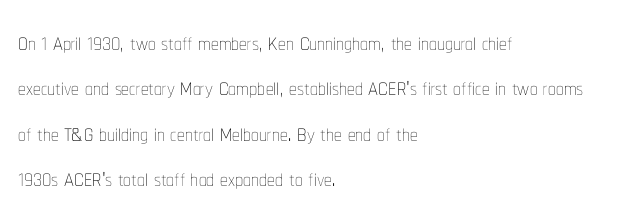
Q: Is the text bold? A: No.
Q: Is the text italic (slanted)? A: No, it is upright.
Q: Is the text underlined? A: No.
Q: How is the paragraph aligned? A: Left-aligned.
Q: Is the spacing between letters normal or unusually wide? A: Normal.
Q: Is the spacing between lines tight, normal or loose? A: Normal.
Q: Width (condensed, normal, or wide)? A: Condensed.
Q: Stroke contrast? A: Low.
Q: x-height? A: Medium.
Q: Monospaced? A: No.
